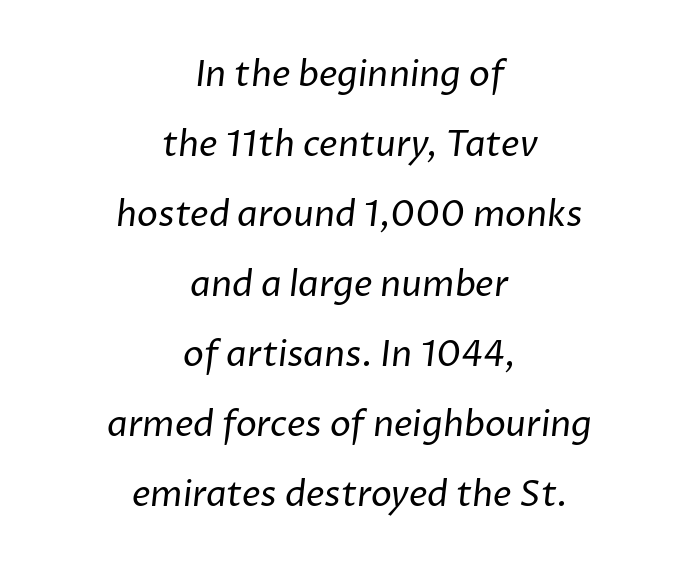
{"serif": "no", "bold": "no", "weight": "regular", "width": "normal", "stroke_contrast": "low", "x_height": "medium", "monospaced": "no", "underline": "no", "align": "center", "line_spacing": "loose", "line_spacing_ratio": 2.0, "letter_spacing": "normal", "letter_spacing_em": 0.0, "glyph_px": 35}
